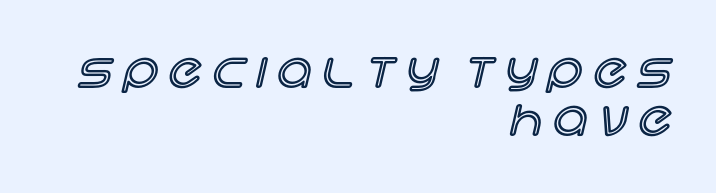
Q: Is the text italic (slanted)? A: Yes.
Q: Is the text underlined? A: No.
Q: How is the paragraph aligned? A: Right-aligned.
Q: Is the spacing between letters normal or unusually wide? A: Unusually wide.
Q: Is the spacing between lines tight, normal or loose? A: Tight.
Q: Width (condensed, normal, or wide)? A: Normal.
Q: x-height? A: Large.
Q: Monospaced? A: No.
